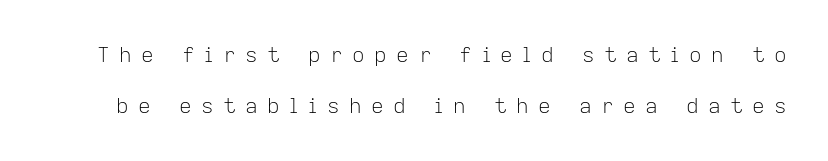
The image shows 21 px text type, upright; set loose line spacing (2.45x), unusually wide letter spacing (+0.45 em), not underlined.
